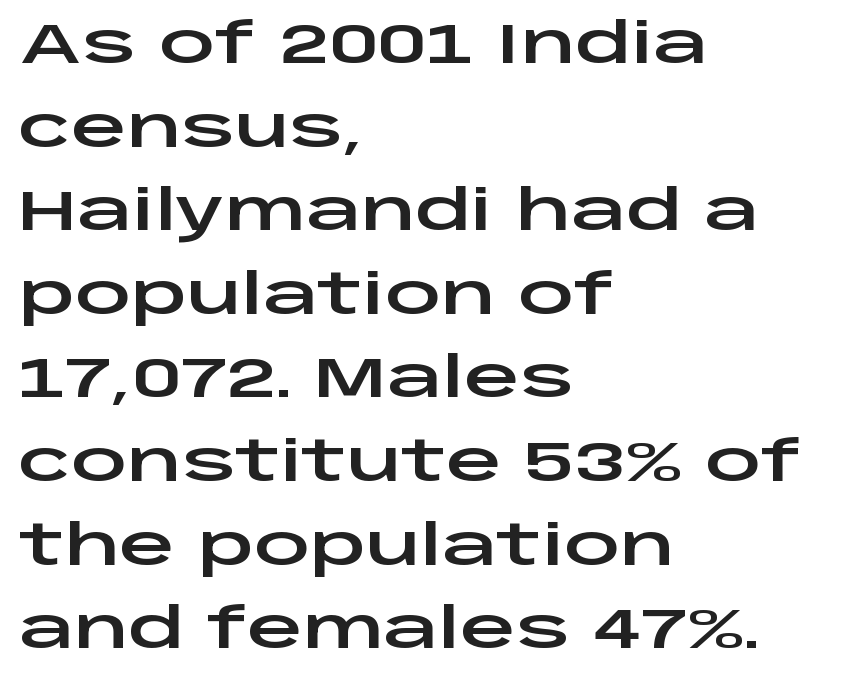
{"serif": "no", "italic": "no", "width": "wide", "stroke_contrast": "low", "x_height": "large", "monospaced": "no", "underline": "no", "align": "left", "line_spacing": "normal", "line_spacing_ratio": 1.52, "letter_spacing": "normal", "letter_spacing_em": 0.0, "glyph_px": 55}
